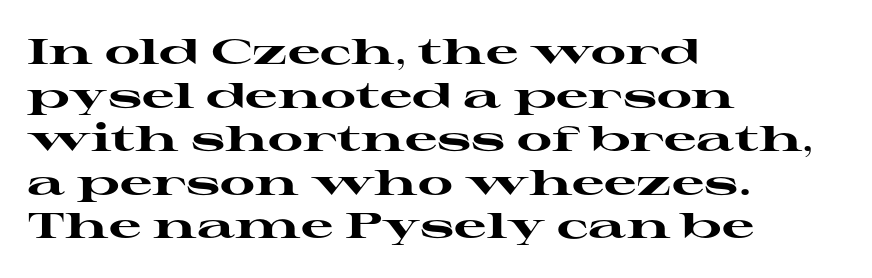
Q: Is the text bold? A: Yes.
Q: Is the text italic (slanted)? A: No, it is upright.
Q: Is the typeface a serif or a sans-serif typeface? A: Serif.
Q: Is the text underlined? A: No.
Q: How is the paragraph aligned? A: Left-aligned.
Q: Is the spacing between letters normal or unusually wide? A: Normal.
Q: Width (condensed, normal, or wide)? A: Wide.
Q: Stroke contrast? A: High.
Q: x-height? A: Medium.
Q: Monospaced? A: No.
